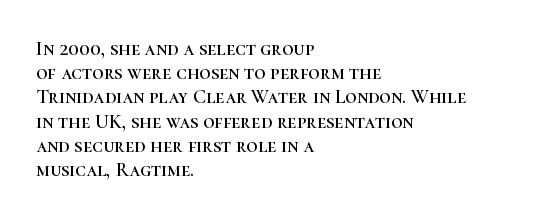
Q: Is the text italic (slanted)? A: No, it is upright.
Q: Is the text underlined? A: No.
Q: How is the paragraph aligned? A: Left-aligned.
Q: Is the spacing between letters normal or unusually wide? A: Normal.
